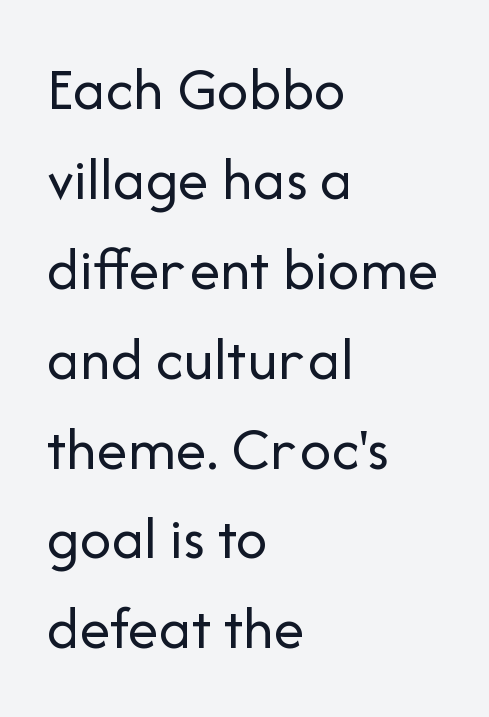
{"serif": "no", "italic": "no", "bold": "no", "weight": "regular", "width": "normal", "stroke_contrast": "low", "x_height": "medium", "monospaced": "no", "underline": "no", "align": "left", "line_spacing": "normal", "line_spacing_ratio": 1.45, "letter_spacing": "normal", "letter_spacing_em": 0.0, "glyph_px": 62}
